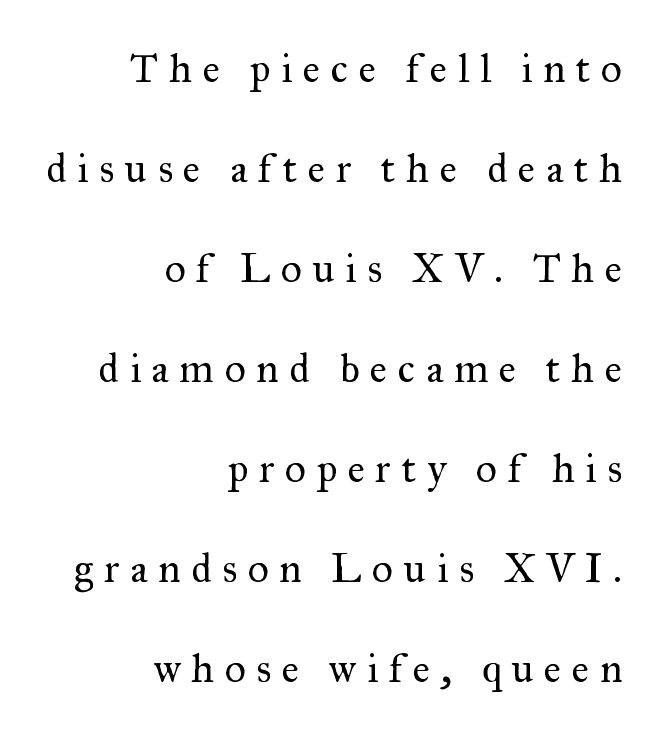
{"serif": "yes", "italic": "no", "bold": "no", "weight": "regular", "width": "normal", "stroke_contrast": "medium", "x_height": "small", "monospaced": "no", "underline": "no", "align": "right", "line_spacing": "loose", "line_spacing_ratio": 2.44, "letter_spacing": "wide", "letter_spacing_em": 0.26, "glyph_px": 41}
